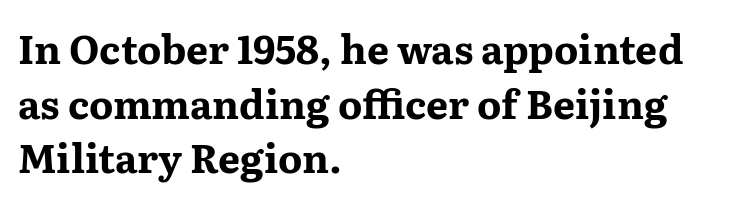
{"serif": "yes", "italic": "no", "bold": "yes", "weight": "bold", "width": "wide", "stroke_contrast": "medium", "x_height": "medium", "monospaced": "no", "underline": "no", "align": "left", "line_spacing": "normal", "line_spacing_ratio": 1.4, "letter_spacing": "normal", "letter_spacing_em": 0.0, "glyph_px": 39}
